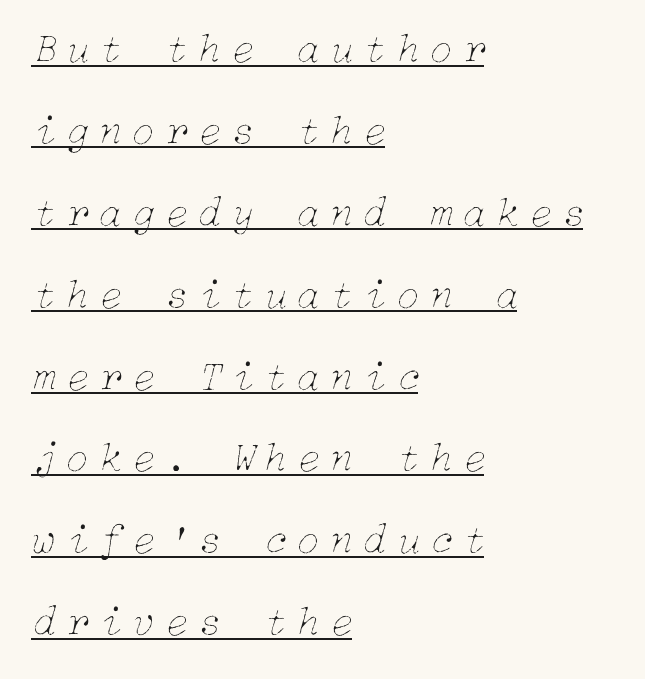
These lines stack with their left ends in a neat column. This reads as an unemphasized weight, regular at the heaviest. The rendered words wear a rule along their underside. The type is letterspaced generously, with wide tracking. The line-height multiplier appears high, well above default. Is the type slanted? Yes — the strokes lean at a clear angle.
